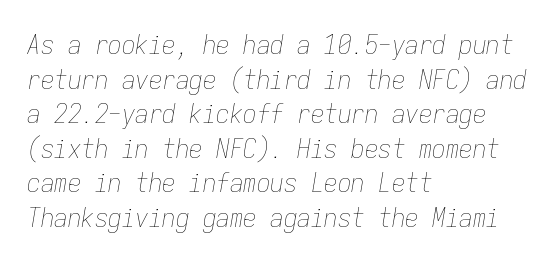
The image shows 27 px text type, italic (leaning right); set left-aligned, normal line spacing (1.28x), normal letter spacing, not underlined.
